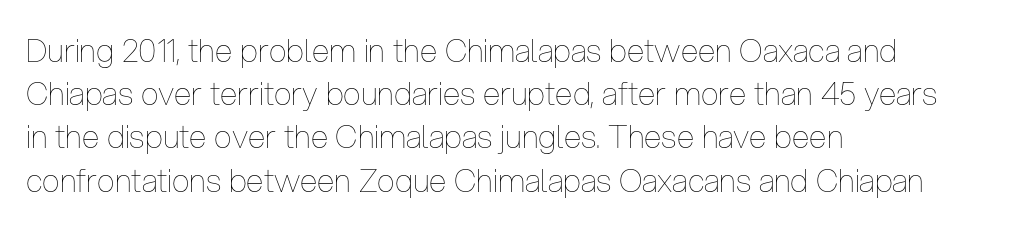
Q: Is the text bold? A: No.
Q: Is the text italic (slanted)? A: No, it is upright.
Q: Is the text underlined? A: No.
Q: How is the paragraph aligned? A: Left-aligned.
Q: Is the spacing between letters normal or unusually wide? A: Normal.
Q: Is the spacing between lines tight, normal or loose? A: Normal.
Q: Width (condensed, normal, or wide)? A: Condensed.
Q: Stroke contrast? A: Low.
Q: x-height? A: Medium.
Q: Monospaced? A: No.
